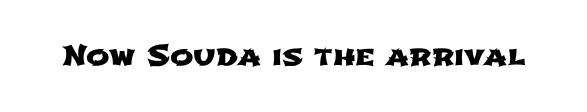
{"serif": "no", "width": "wide", "stroke_contrast": "low", "x_height": "medium", "monospaced": "no", "underline": "no", "letter_spacing": "normal", "letter_spacing_em": 0.0, "glyph_px": 28}
